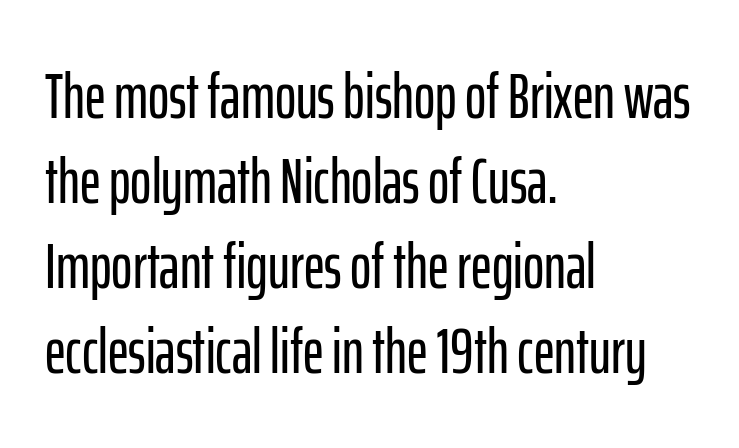
Q: Is the text italic (slanted)? A: No, it is upright.
Q: Is the typeface a serif or a sans-serif typeface? A: Sans-serif.
Q: Is the text underlined? A: No.
Q: How is the paragraph aligned? A: Left-aligned.
Q: Is the spacing between letters normal or unusually wide? A: Normal.
Q: Is the spacing between lines tight, normal or loose? A: Normal.
Q: Width (condensed, normal, or wide)? A: Condensed.
Q: Stroke contrast? A: Low.
Q: x-height? A: Medium.
Q: Monospaced? A: No.
